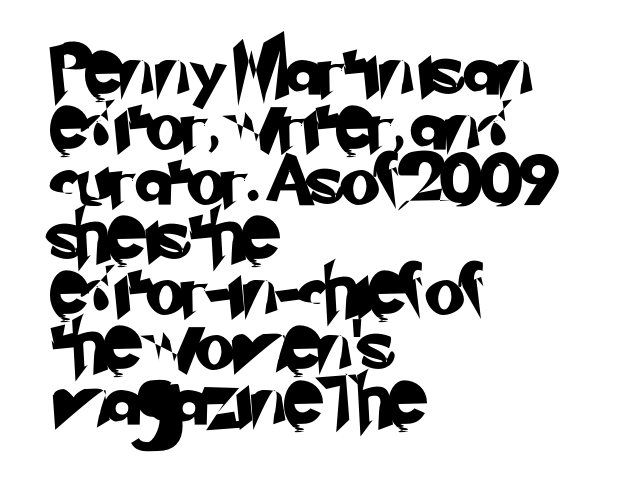
{"serif": "no", "width": "normal", "stroke_contrast": "low", "x_height": "small", "monospaced": "no", "underline": "no", "align": "left", "line_spacing": "tight", "line_spacing_ratio": 1.08, "letter_spacing": "normal", "letter_spacing_em": 0.0, "glyph_px": 51}
